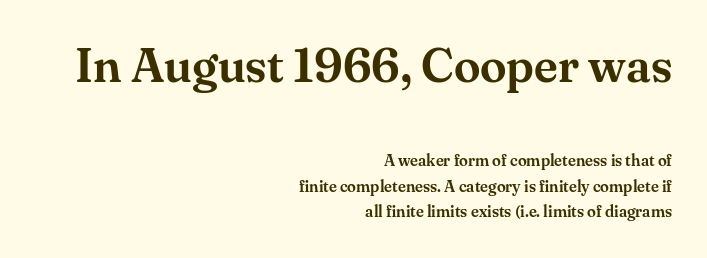
{"serif": "yes", "italic": "no", "width": "normal", "stroke_contrast": "medium", "x_height": "small", "monospaced": "no", "underline": "no", "align": "right", "line_spacing": "normal", "line_spacing_ratio": 1.6, "letter_spacing": "normal", "letter_spacing_em": 0.0, "larger_block": "first", "size_ratio": 3.0, "glyph_px": 48}
